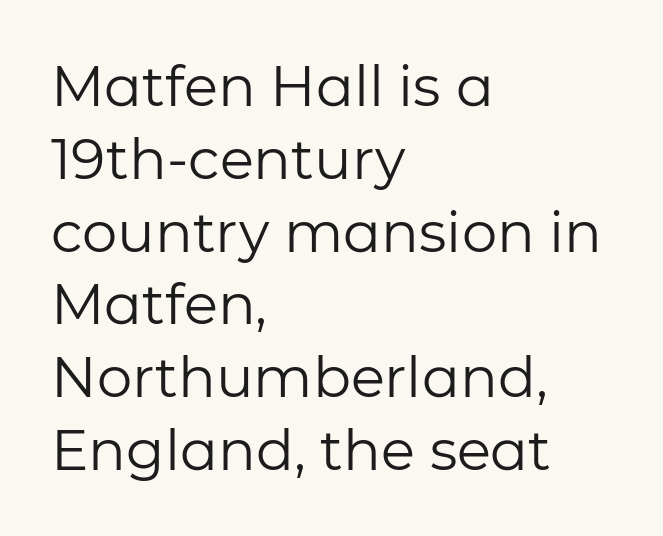
The gap between lines stays unmarked. Does the type have serifs? No, each stem ends abruptly. This sample uses plain, unmodified letter spacing. The rows are spaced the way most documents space them. Bold? No — there's no thickening of the strokes.
